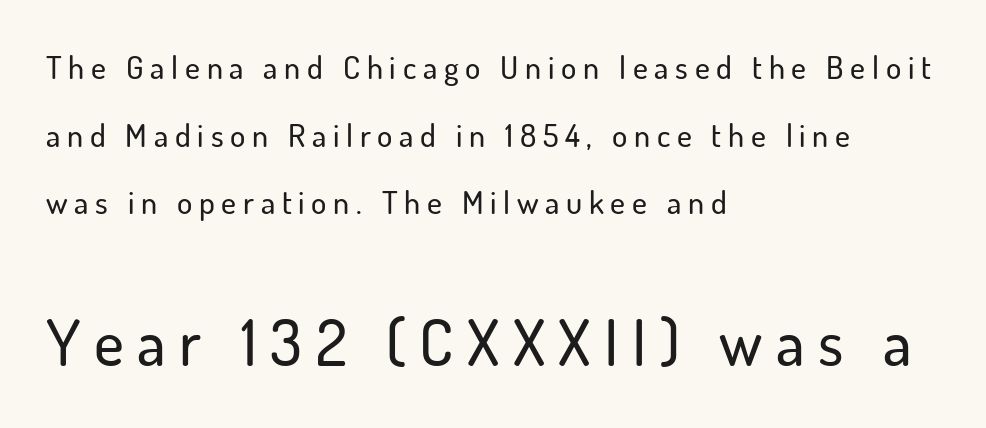
{"serif": "no", "italic": "no", "width": "normal", "stroke_contrast": "low", "x_height": "small", "monospaced": "no", "underline": "no", "align": "left", "line_spacing": "loose", "line_spacing_ratio": 2.11, "letter_spacing": "wide", "letter_spacing_em": 0.21, "larger_block": "second", "size_ratio": 2.0, "glyph_px": 64}
